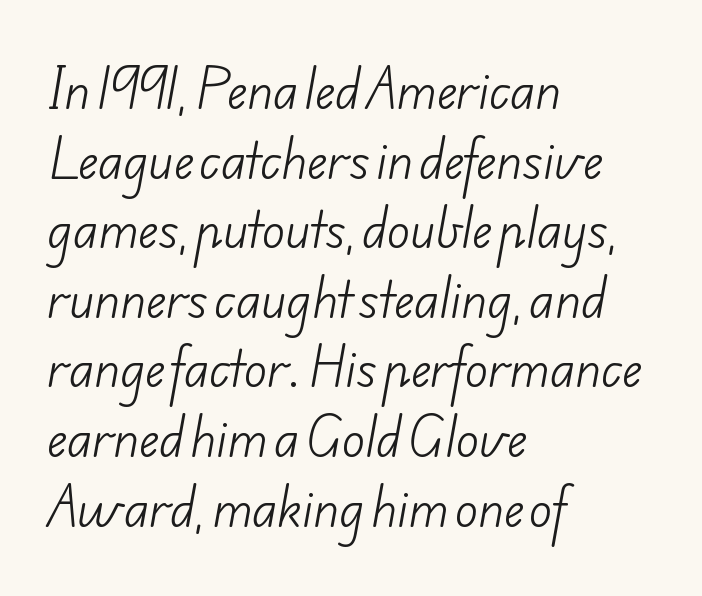
Q: Is the text bold? A: No.
Q: Is the typeface a serif or a sans-serif typeface? A: Sans-serif.
Q: Is the text underlined? A: No.
Q: How is the paragraph aligned? A: Left-aligned.
Q: Is the spacing between letters normal or unusually wide? A: Normal.
Q: Is the spacing between lines tight, normal or loose? A: Normal.
Q: Width (condensed, normal, or wide)? A: Normal.
Q: Stroke contrast? A: Low.
Q: x-height? A: Small.
Q: Monospaced? A: No.
